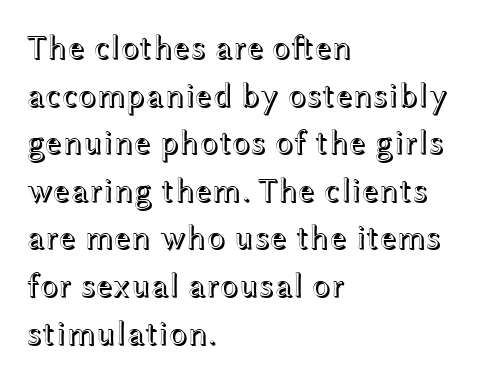
Q: Is the text italic (slanted)? A: No, it is upright.
Q: Is the text underlined? A: No.
Q: How is the paragraph aligned? A: Left-aligned.
Q: Is the spacing between letters normal or unusually wide? A: Normal.
Q: Is the spacing between lines tight, normal or loose? A: Normal.
Q: Width (condensed, normal, or wide)? A: Wide.
Q: x-height? A: Medium.
Q: Monospaced? A: No.
